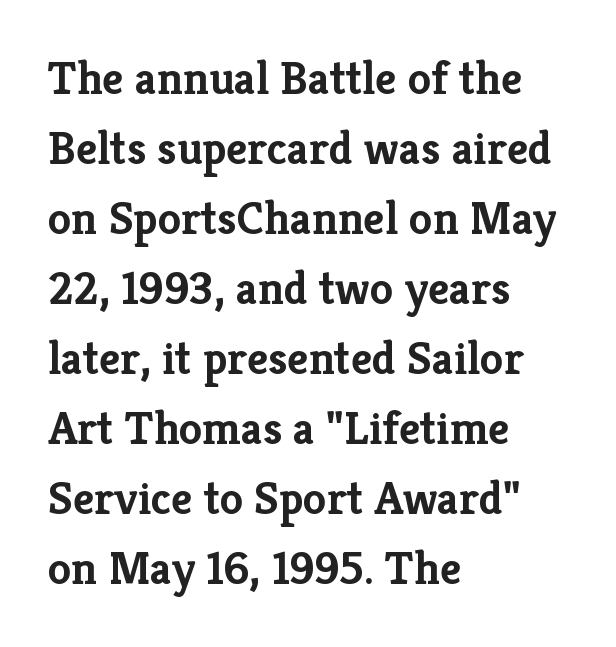
Q: Is the text bold? A: Yes.
Q: Is the text italic (slanted)? A: No, it is upright.
Q: Is the typeface a serif or a sans-serif typeface? A: Serif.
Q: Is the text underlined? A: No.
Q: How is the paragraph aligned? A: Left-aligned.
Q: Is the spacing between letters normal or unusually wide? A: Normal.
Q: Is the spacing between lines tight, normal or loose? A: Normal.
Q: Width (condensed, normal, or wide)? A: Normal.
Q: Stroke contrast? A: Low.
Q: x-height? A: Medium.
Q: Monospaced? A: No.
